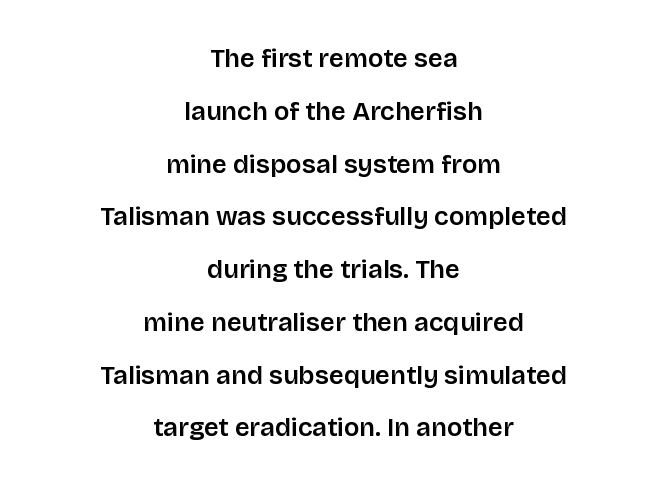
The image shows 26 px text type, upright; set centered, loose line spacing (2.03x), normal letter spacing, not underlined.
